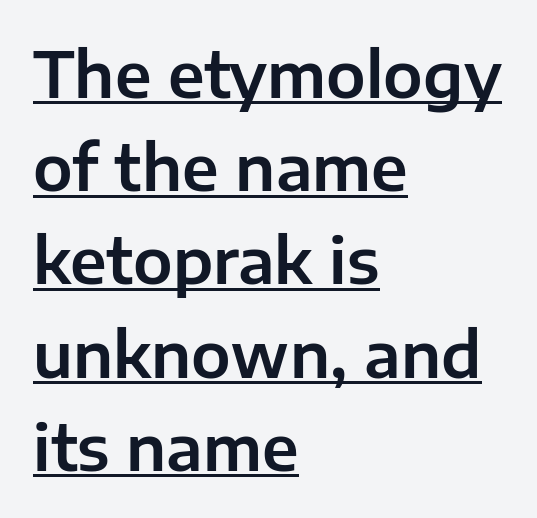
The image shows 63 px sans-serif type, upright; set left-aligned, normal line spacing (1.48x), normal letter spacing, underlined; low stroke contrast and a medium x-height.
